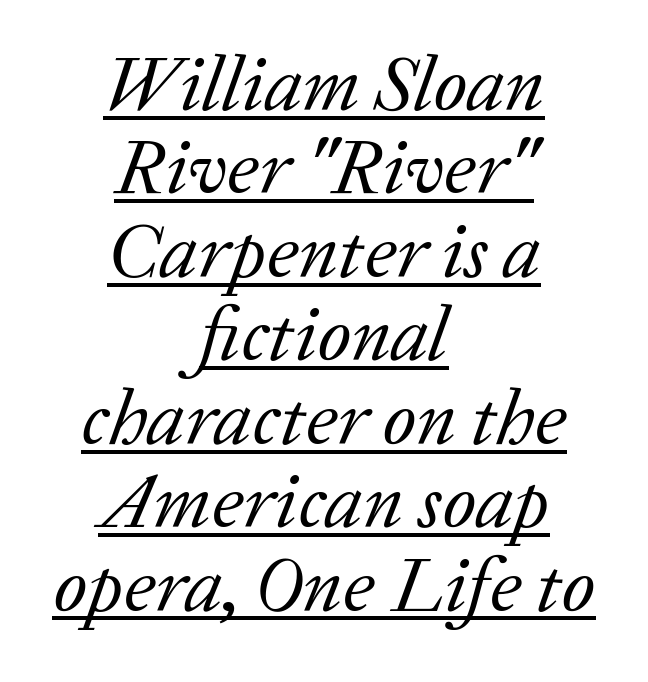
Q: Is the text bold? A: No.
Q: Is the text italic (slanted)? A: Yes, it leans right by about 20 degrees.
Q: Is the typeface a serif or a sans-serif typeface? A: Serif.
Q: Is the text underlined? A: Yes.
Q: How is the paragraph aligned? A: Centered.
Q: Is the spacing between letters normal or unusually wide? A: Normal.
Q: Is the spacing between lines tight, normal or loose? A: Tight.
Q: Width (condensed, normal, or wide)? A: Normal.
Q: Stroke contrast? A: Low.
Q: x-height? A: Medium.
Q: Monospaced? A: No.
